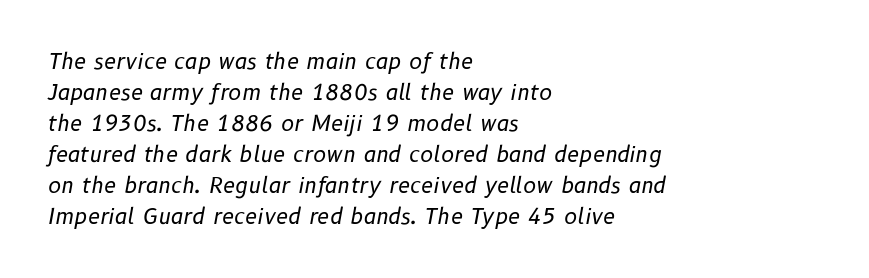
The image shows 22 px text type, italic (leaning right); set left-aligned, normal line spacing (1.41x), normal letter spacing, not underlined.
